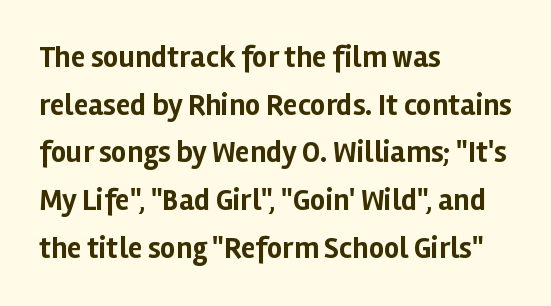
{"serif": "no", "italic": "no", "bold": "yes", "weight": "bold", "width": "normal", "stroke_contrast": "low", "x_height": "medium", "monospaced": "no", "underline": "no", "align": "left", "line_spacing": "normal", "line_spacing_ratio": 1.59, "letter_spacing": "normal", "letter_spacing_em": 0.0, "glyph_px": 30}
